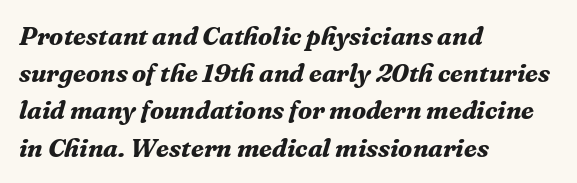
The paragraph shown leans on its left margin. In terms of weight, the rendering is a true, heavy bold. Here the glyphs are tracked normally, forming tight word shapes. Descenders hang freely into open space. The typography opts for an oblique posture over an upright one. The designer left line spacing at the default.
